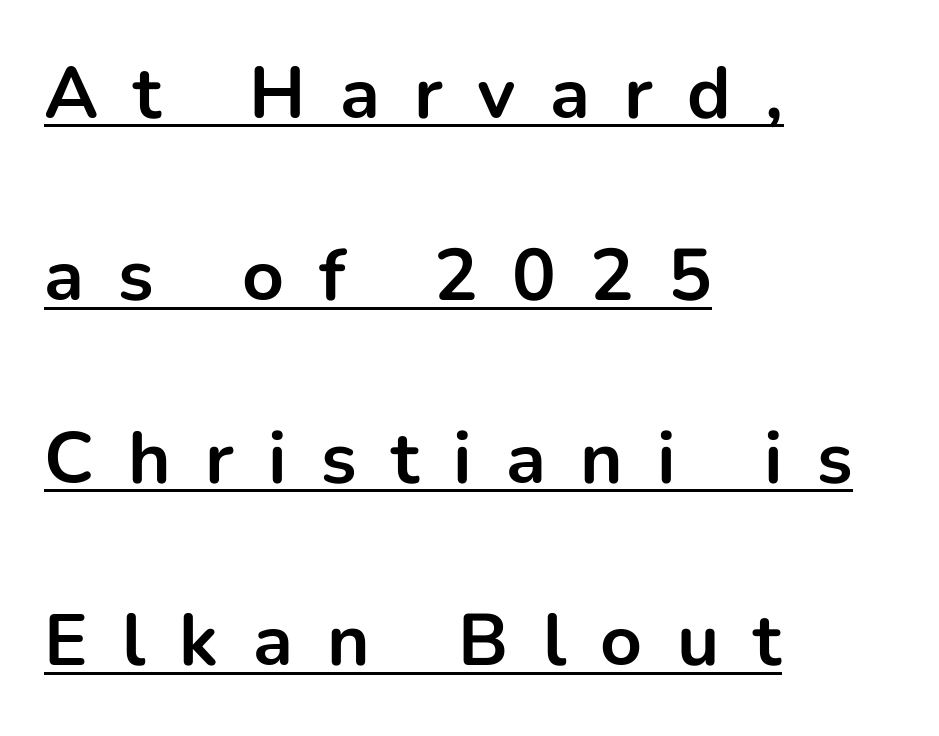
The image shows 73 px bold sans-serif type, upright; set left-aligned, loose line spacing (2.5x), unusually wide letter spacing (+0.47 em), underlined; low stroke contrast and a medium x-height.
